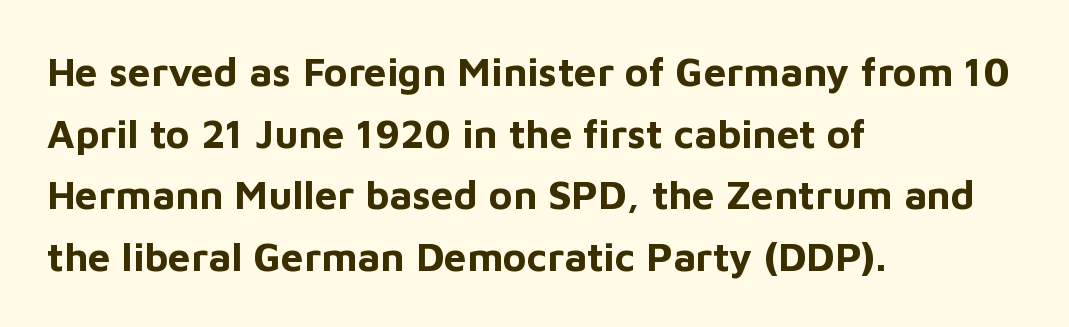
{"serif": "no", "italic": "no", "bold": "yes", "weight": "bold", "width": "normal", "stroke_contrast": "low", "x_height": "medium", "monospaced": "no", "underline": "no", "align": "left", "line_spacing": "normal", "line_spacing_ratio": 1.54, "letter_spacing": "normal", "letter_spacing_em": 0.0, "glyph_px": 40}
